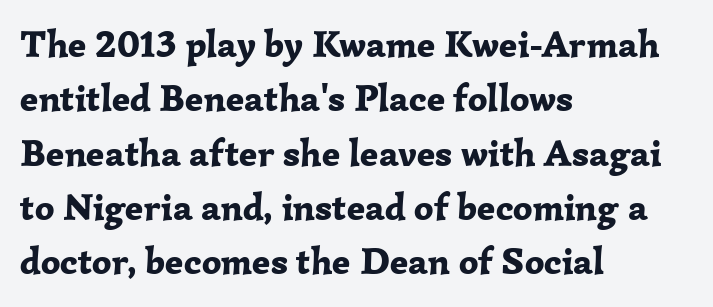
Lines of text with bare space underneath. Vertical strokes here are truly vertical. Vertical spacing — default. All the whitespace from short lines collects on the right. Set as a true bold cut, around the 700 mark. What stands out about the letter spacing? Nothing — it is the standard amount.
